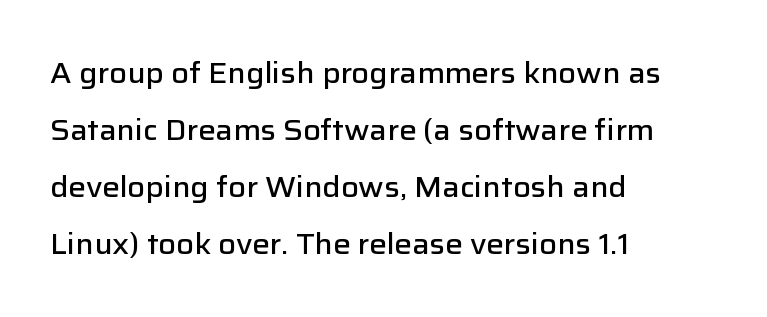
Q: Is the text bold? A: Semi-bold.
Q: Is the text italic (slanted)? A: No, it is upright.
Q: Is the typeface a serif or a sans-serif typeface? A: Sans-serif.
Q: Is the text underlined? A: No.
Q: How is the paragraph aligned? A: Left-aligned.
Q: Is the spacing between letters normal or unusually wide? A: Normal.
Q: Is the spacing between lines tight, normal or loose? A: Loose.
Q: Width (condensed, normal, or wide)? A: Normal.
Q: Stroke contrast? A: Low.
Q: x-height? A: Medium.
Q: Monospaced? A: No.
